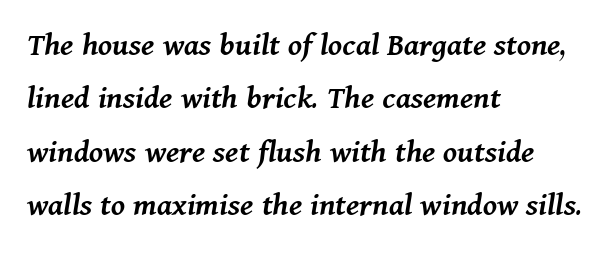
{"italic": "yes", "lean": "right", "slant_degrees": 11, "bold": "semi", "weight": "semibold", "width": "normal", "stroke_contrast": "medium", "x_height": "medium", "monospaced": "no", "underline": "no", "align": "left", "line_spacing": "normal", "line_spacing_ratio": 1.57, "letter_spacing": "normal", "letter_spacing_em": 0.0, "glyph_px": 34}
